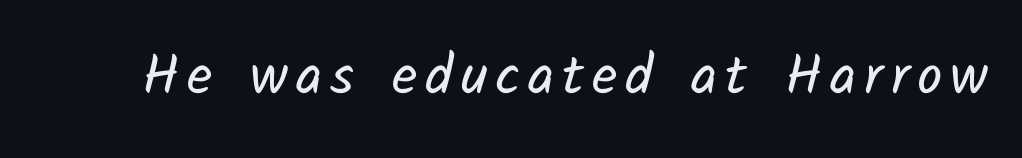
Q: Is the text bold? A: No.
Q: Is the typeface a serif or a sans-serif typeface? A: Sans-serif.
Q: Is the text underlined? A: No.
Q: Width (condensed, normal, or wide)? A: Normal.
Q: Stroke contrast? A: Low.
Q: x-height? A: Medium.
Q: Monospaced? A: No.
